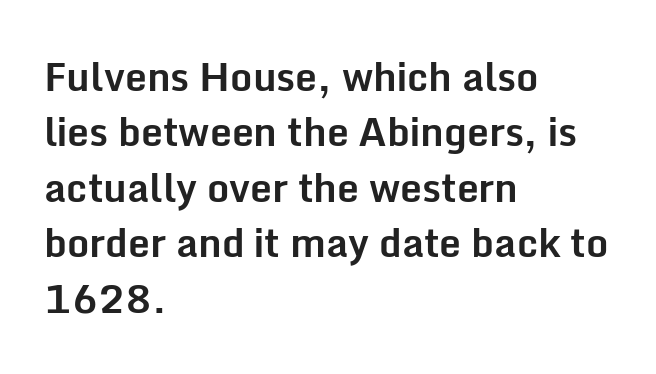
{"serif": "no", "italic": "no", "bold": "yes", "weight": "bold", "width": "normal", "stroke_contrast": "low", "x_height": "medium", "monospaced": "no", "underline": "no", "align": "left", "line_spacing": "normal", "line_spacing_ratio": 1.42, "letter_spacing": "normal", "letter_spacing_em": 0.0, "glyph_px": 39}
